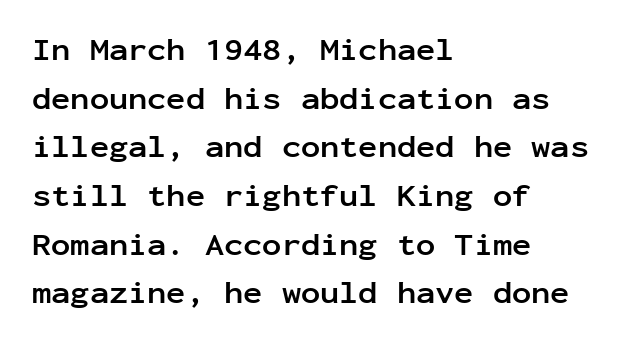
{"serif": "no", "italic": "no", "bold": "yes", "weight": "semibold", "width": "normal", "stroke_contrast": "low", "x_height": "medium", "monospaced": "yes", "underline": "no", "align": "left", "line_spacing": "normal", "line_spacing_ratio": 1.52, "letter_spacing": "normal", "letter_spacing_em": 0.0, "glyph_px": 32}
